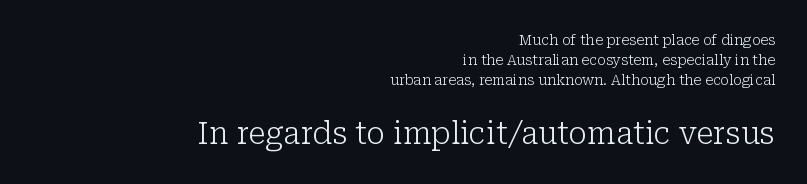
The passage shown is typed in a proportional face where columns would drift. The space between consecutive lines is moderate. The gap between lines stays unmarked. The tracking reads as untouched default to a designer's eye. Unbolded letterforms with no extra heft.
